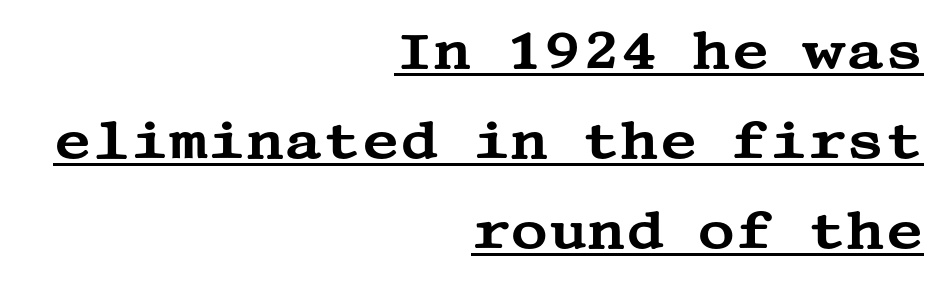
Q: Is the text italic (slanted)? A: No, it is upright.
Q: Is the typeface a serif or a sans-serif typeface? A: Serif.
Q: Is the text underlined? A: Yes.
Q: How is the paragraph aligned? A: Right-aligned.
Q: Is the spacing between letters normal or unusually wide? A: Normal.
Q: Width (condensed, normal, or wide)? A: Wide.
Q: Stroke contrast? A: Medium.
Q: x-height? A: Large.
